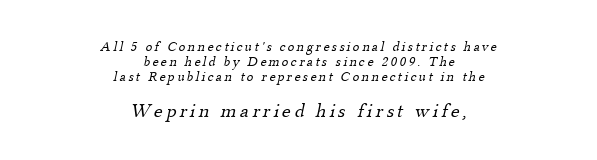
The image shows 20 px text type; set centered, tight line spacing (1.06x), not underlined; the second (bottom) block is 1.43x larger.
